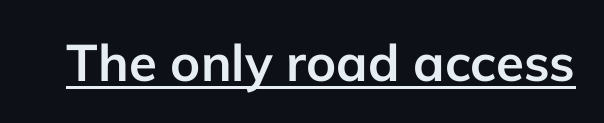
You could not count columns in this text — the font is proportionally spaced. The typesetting leans heavy: a genuine bold. Every word sits above its own underline. The lettering stays uniformly vertical, giving the passage a roman look. Glyph-to-glyph distance matches everyday printed text. Nope, no serifs anywhere on these letters.
